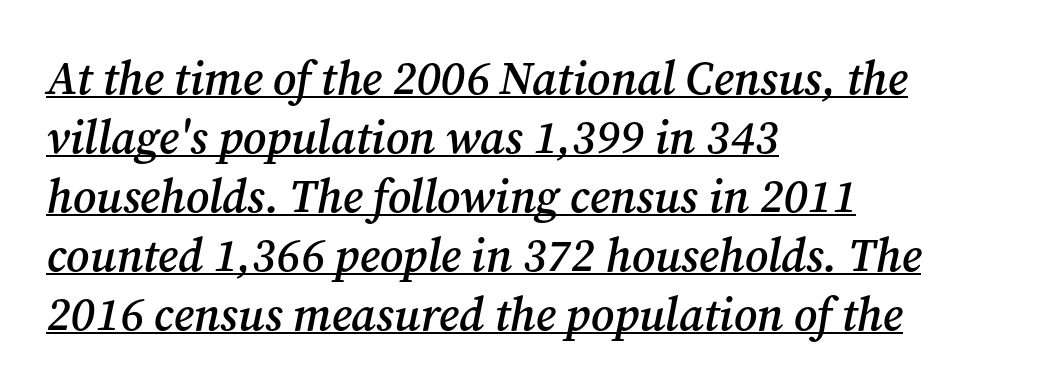
{"serif": "yes", "italic": "yes", "lean": "right", "slant_degrees": 12, "bold": "semi", "weight": "semibold", "width": "normal", "stroke_contrast": "medium", "x_height": "medium", "monospaced": "no", "underline": "yes", "align": "left", "line_spacing": "normal", "line_spacing_ratio": 1.28, "letter_spacing": "normal", "letter_spacing_em": 0.0, "glyph_px": 46}
